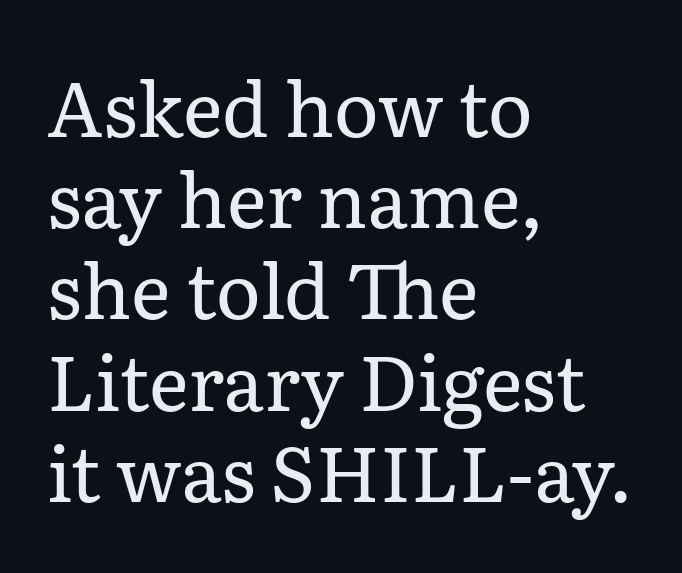
{"serif": "yes", "italic": "no", "bold": "no", "weight": "regular", "width": "normal", "stroke_contrast": "low", "x_height": "medium", "monospaced": "no", "underline": "no", "align": "left", "line_spacing_ratio": 1.2, "letter_spacing": "normal", "letter_spacing_em": 0.0, "glyph_px": 76}
